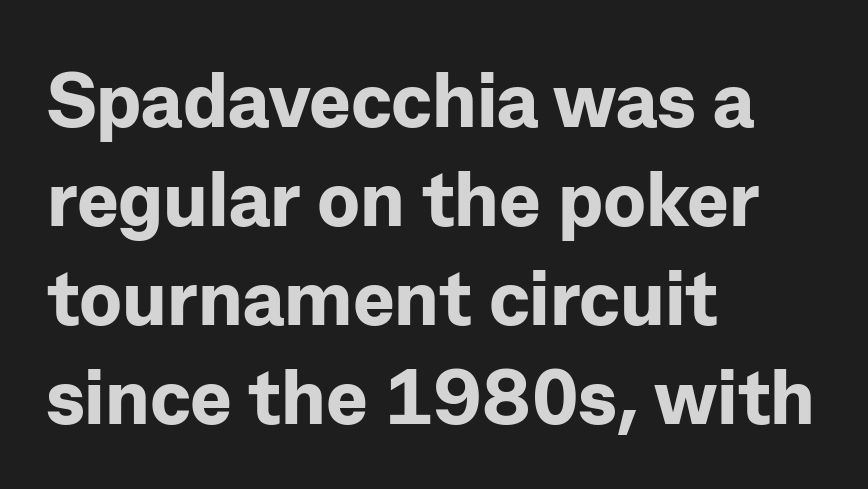
{"serif": "no", "italic": "no", "bold": "yes", "weight": "bold", "width": "normal", "stroke_contrast": "low", "x_height": "medium", "monospaced": "no", "underline": "no", "align": "left", "line_spacing": "normal", "line_spacing_ratio": 1.27, "letter_spacing": "normal", "letter_spacing_em": 0.0, "glyph_px": 78}
